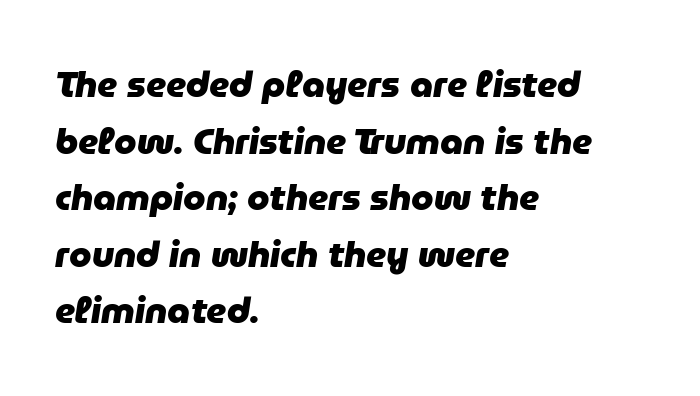
Q: Is the text bold? A: Yes.
Q: Is the text italic (slanted)? A: Yes, it leans right by about 9 degrees.
Q: Is the text underlined? A: No.
Q: How is the paragraph aligned? A: Left-aligned.
Q: Is the spacing between letters normal or unusually wide? A: Normal.
Q: Is the spacing between lines tight, normal or loose? A: Normal.
Q: Width (condensed, normal, or wide)? A: Normal.
Q: Stroke contrast? A: Low.
Q: x-height? A: Medium.
Q: Monospaced? A: No.
